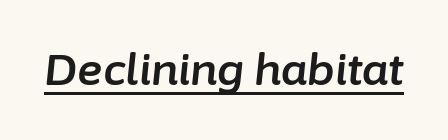
The image shows 43 px text type, italic (leaning right); set normal letter spacing, underlined; low stroke contrast and a medium x-height.
